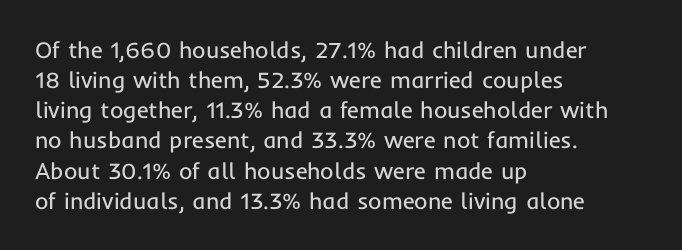
{"italic": "no", "bold": "no", "underline": "no", "align": "left", "line_spacing": "normal", "line_spacing_ratio": 1.31, "letter_spacing": "normal", "letter_spacing_em": 0.0, "glyph_px": 23}
